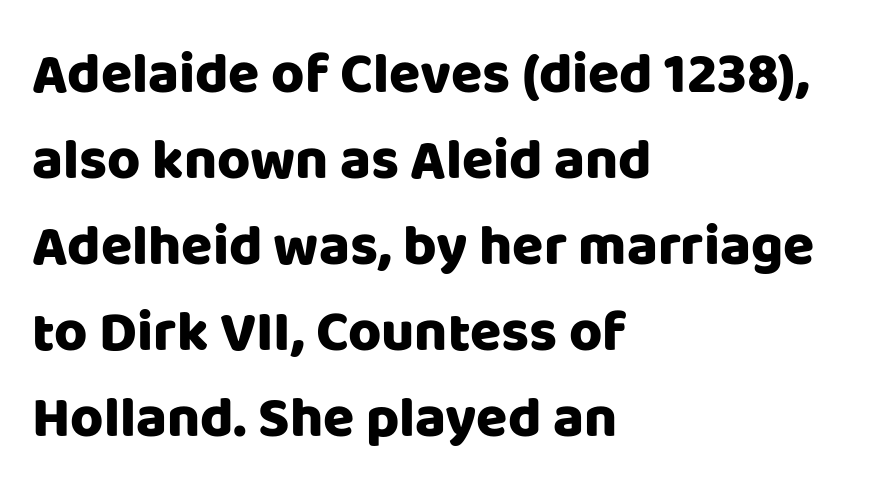
Q: Is the text italic (slanted)? A: No, it is upright.
Q: Is the typeface a serif or a sans-serif typeface? A: Sans-serif.
Q: Is the text underlined? A: No.
Q: How is the paragraph aligned? A: Left-aligned.
Q: Is the spacing between letters normal or unusually wide? A: Normal.
Q: Is the spacing between lines tight, normal or loose? A: Normal.
Q: Width (condensed, normal, or wide)? A: Normal.
Q: Stroke contrast? A: Low.
Q: x-height? A: Large.
Q: Monospaced? A: No.
